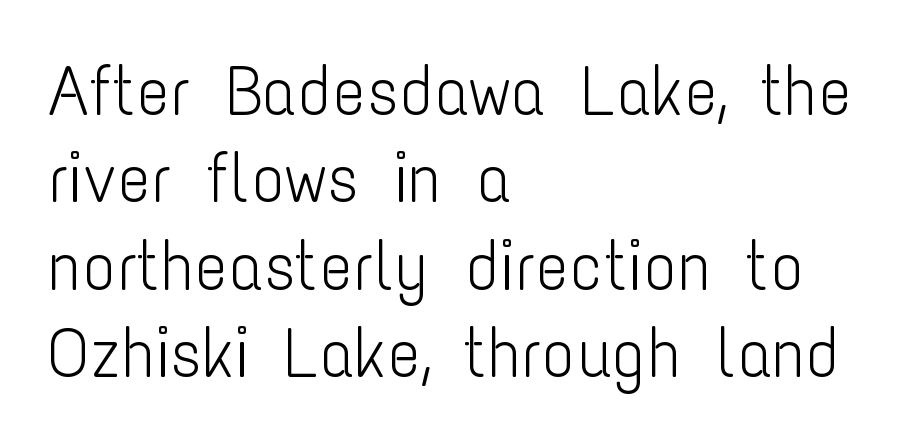
{"serif": "no", "italic": "no", "bold": "no", "weight": "light", "width": "condensed", "stroke_contrast": "low", "x_height": "medium", "monospaced": "no", "underline": "no", "align": "left", "line_spacing": "normal", "line_spacing_ratio": 1.25, "letter_spacing": "normal", "letter_spacing_em": 0.0, "glyph_px": 70}
